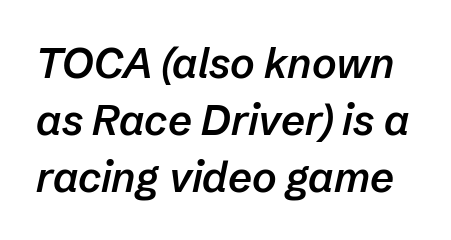
The image shows 42 px semibold type, italic (leaning right); set normal line spacing (1.36x), normal letter spacing, not underlined; low stroke contrast and a medium x-height.
